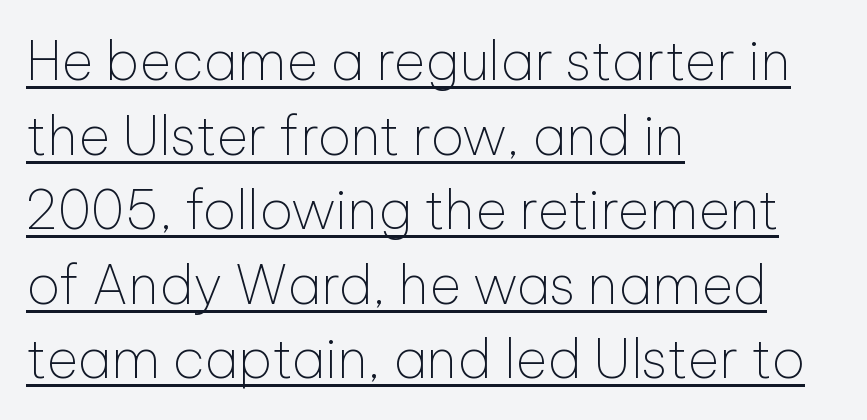
Q: Is the text bold? A: No.
Q: Is the text italic (slanted)? A: No, it is upright.
Q: Is the typeface a serif or a sans-serif typeface? A: Sans-serif.
Q: Is the text underlined? A: Yes.
Q: How is the paragraph aligned? A: Left-aligned.
Q: Is the spacing between letters normal or unusually wide? A: Normal.
Q: Is the spacing between lines tight, normal or loose? A: Normal.
Q: Width (condensed, normal, or wide)? A: Normal.
Q: Stroke contrast? A: Low.
Q: x-height? A: Medium.
Q: Monospaced? A: No.
